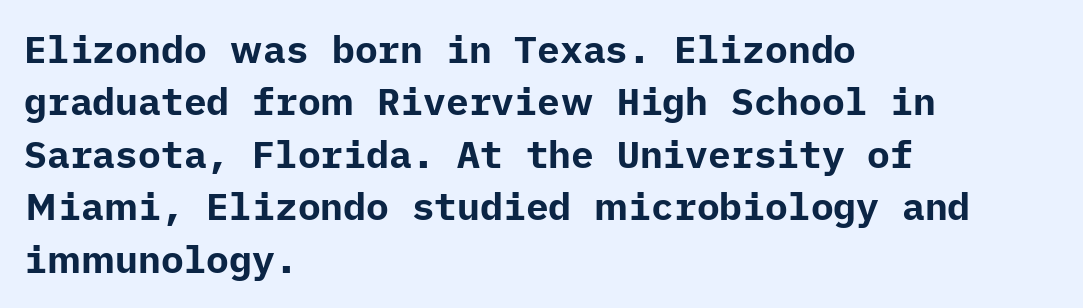
The image shows 38 px bold sans-serif type, upright; set left-aligned, normal line spacing (1.38x), normal letter spacing, not underlined; low stroke contrast and a medium x-height.
